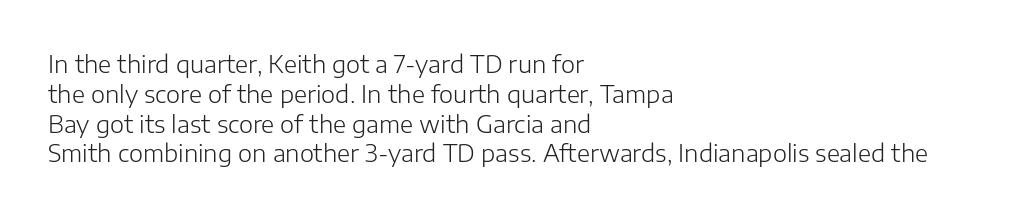
If you drew a line through each stem, it would be perfectly vertical. Tracking value appears to be zero — textbook default spacing. The rag falls on the right side of this text block. The face looks like a standard text weight, possibly lighter. The string is rendered with underlining switched off.
